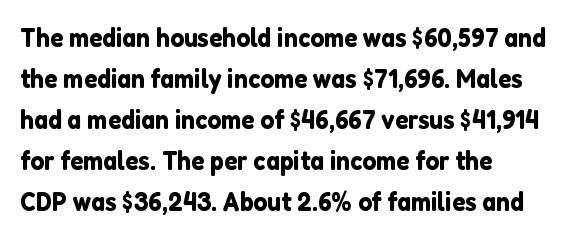
{"italic": "no", "underline": "no", "align": "left", "line_spacing": "normal", "line_spacing_ratio": 1.52, "letter_spacing": "normal", "letter_spacing_em": 0.0, "glyph_px": 27}
